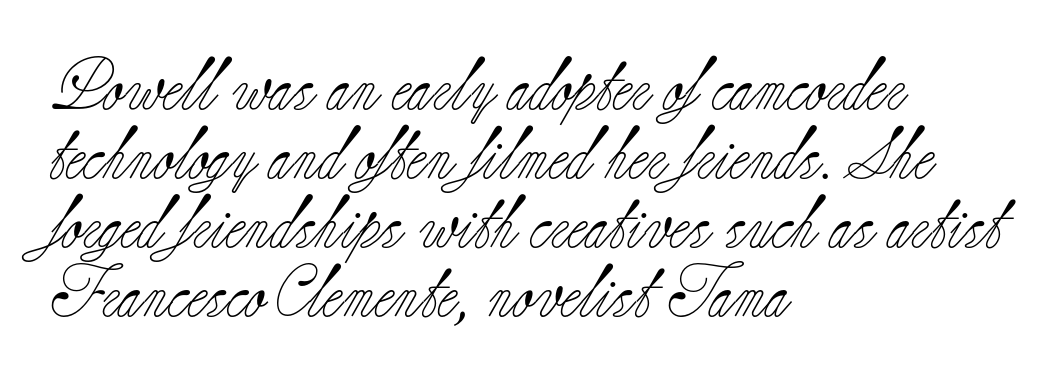
These lines stack with their left ends in a neat column. The designer went with a serif here, giving each stem small feet. This sample keeps an unexceptional amount of space between lines. The space directly below the letters is spotless. You could not count columns in this text — the font is proportionally spaced. Is the stroke heavy? The answer is a plain regular-or-lighter.
